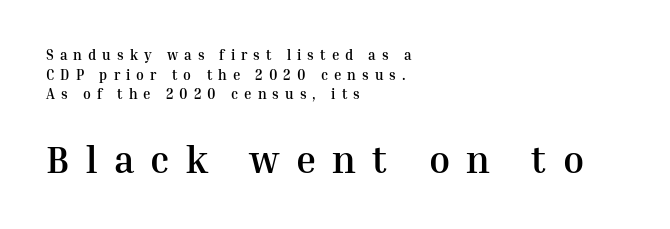
The image shows 38 px semibold serif type, upright; set left-aligned, normal line spacing (1.4x), unusually wide letter spacing (+0.43 em), not underlined; the second (bottom) block is 2.71x larger; medium stroke contrast and a medium x-height.
